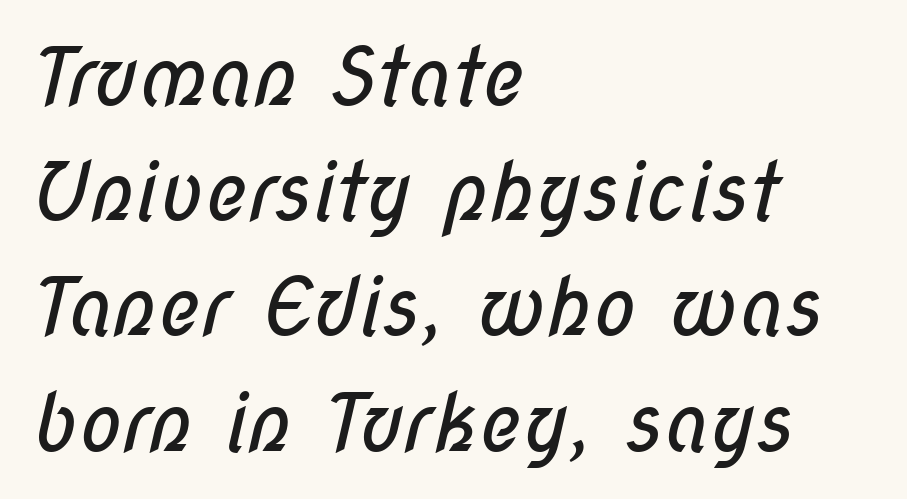
Q: Is the text bold? A: No.
Q: Is the typeface a serif or a sans-serif typeface? A: Sans-serif.
Q: Is the text underlined? A: No.
Q: How is the paragraph aligned? A: Left-aligned.
Q: Is the spacing between letters normal or unusually wide? A: Normal.
Q: Is the spacing between lines tight, normal or loose? A: Normal.
Q: Width (condensed, normal, or wide)? A: Condensed.
Q: Stroke contrast? A: Low.
Q: x-height? A: Medium.
Q: Monospaced? A: No.
